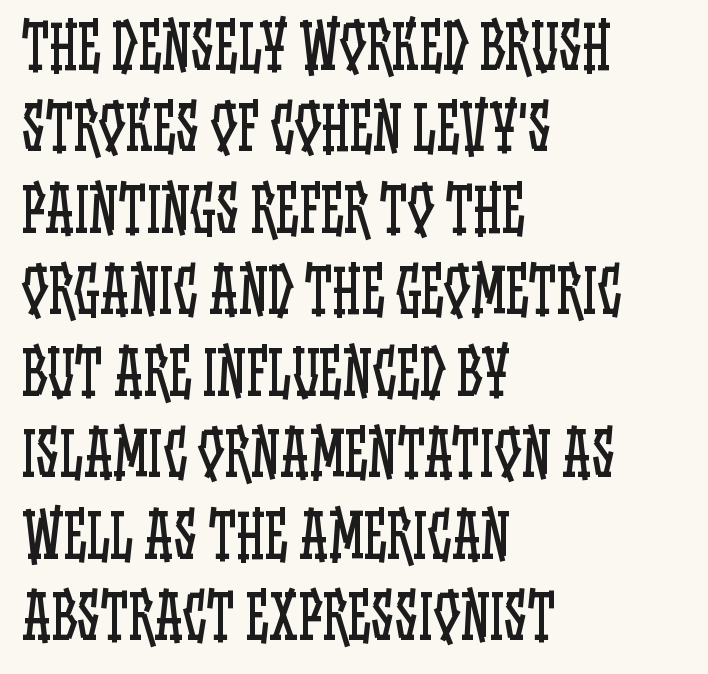
{"italic": "no", "bold": "no", "weight": "regular", "width": "condensed", "stroke_contrast": "low", "x_height": "large", "monospaced": "no", "underline": "no", "align": "left", "line_spacing": "normal", "line_spacing_ratio": 1.38, "letter_spacing": "normal", "letter_spacing_em": 0.0, "glyph_px": 59}
